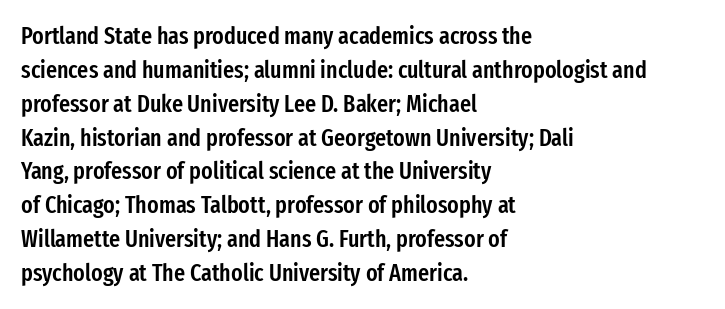
Does the weight exceed regular? Yes, but only to semibold. The glyphs are unaccompanied by any horizontal stroke below them. Line starts are locked; line ends wander. Leading: standard.
